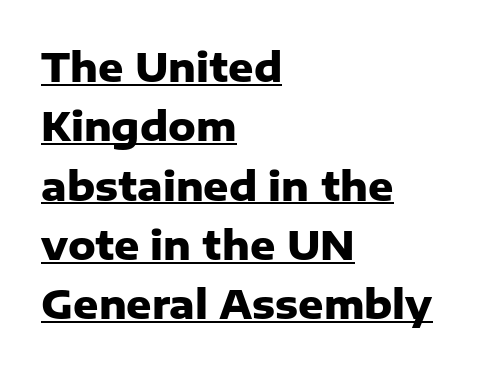
Posture: upright roman. Students, note that the glyphs here touch the page at normal intervals. You could not count columns in this text — the font is proportionally spaced. These lines stack with their left ends in a neat column. Descenders here cross a horizontal rule under the line. Notice how descenders clear the ascenders below comfortably — that's standard leading.
